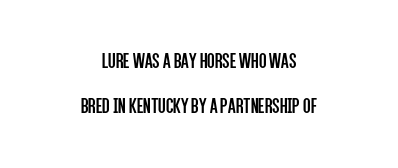
{"italic": "no", "bold": "no", "underline": "no", "align": "center", "line_spacing": "loose", "line_spacing_ratio": 2.06, "letter_spacing": "normal", "letter_spacing_em": 0.0, "glyph_px": 22}
